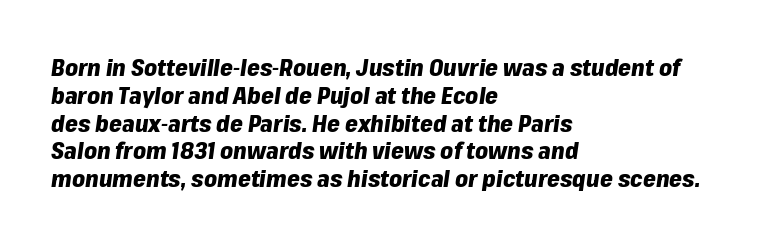
{"italic": "yes", "lean": "right", "slant_degrees": 8, "bold": "yes", "underline": "no", "align": "left", "line_spacing_ratio": 1.21, "letter_spacing": "normal", "letter_spacing_em": 0.0, "glyph_px": 23}
